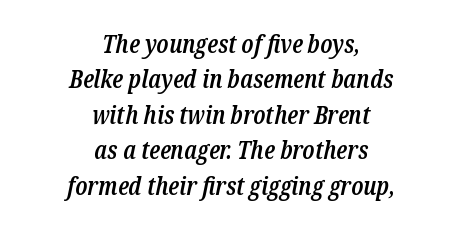
Q: Is the text bold? A: Semi-bold.
Q: Is the text italic (slanted)? A: Yes, it leans right by about 12 degrees.
Q: Is the text underlined? A: No.
Q: How is the paragraph aligned? A: Centered.
Q: Is the spacing between letters normal or unusually wide? A: Normal.
Q: Is the spacing between lines tight, normal or loose? A: Normal.
